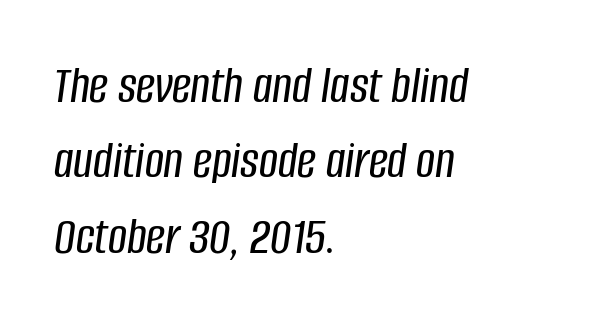
Q: Is the text italic (slanted)? A: Yes, it leans right by about 8 degrees.
Q: Is the text underlined? A: No.
Q: How is the paragraph aligned? A: Left-aligned.
Q: Is the spacing between letters normal or unusually wide? A: Normal.
Q: Is the spacing between lines tight, normal or loose? A: Normal.
Q: Width (condensed, normal, or wide)? A: Condensed.
Q: Stroke contrast? A: Low.
Q: x-height? A: Large.
Q: Monospaced? A: No.
